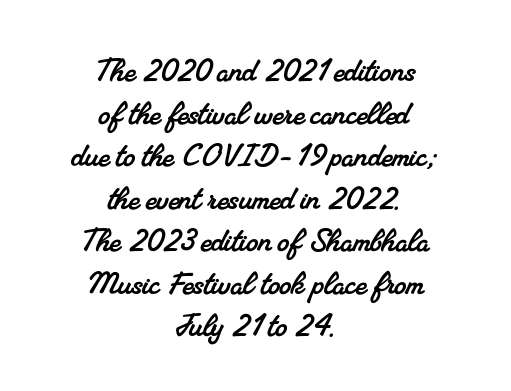
{"serif": "yes", "width": "normal", "stroke_contrast": "medium", "x_height": "small", "monospaced": "no", "underline": "no", "align": "center", "line_spacing": "tight", "line_spacing_ratio": 1.12, "letter_spacing": "normal", "letter_spacing_em": 0.0, "glyph_px": 38}
